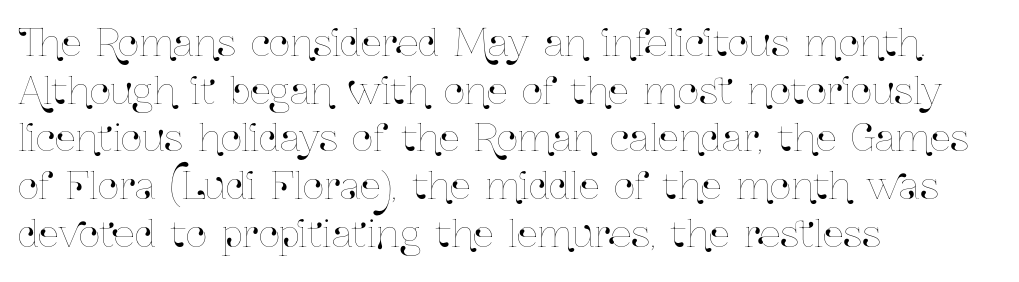
Q: Is the text italic (slanted)? A: No, it is upright.
Q: Is the text underlined? A: No.
Q: How is the paragraph aligned? A: Left-aligned.
Q: Is the spacing between letters normal or unusually wide? A: Normal.
Q: Is the spacing between lines tight, normal or loose? A: Normal.
Q: Width (condensed, normal, or wide)? A: Condensed.
Q: Stroke contrast? A: Low.
Q: x-height? A: Medium.
Q: Monospaced? A: No.
